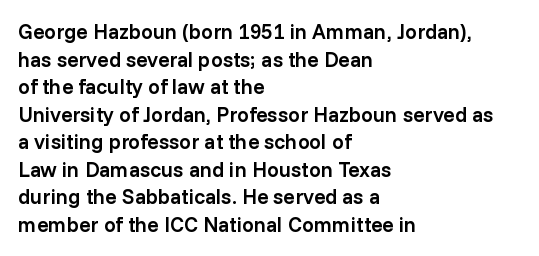
The image shows 21 px text type, upright; set left-aligned, normal line spacing (1.31x), normal letter spacing, not underlined.
